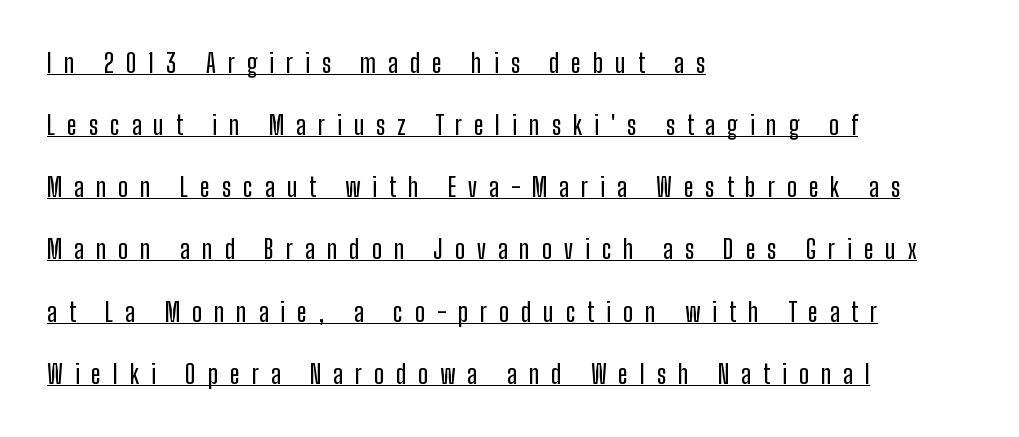
Does a line run under the words? Yes, clearly. Vertical strokes here are truly vertical. Substantial extra tracking has been applied to these lines. If you drew a ruler down the left edge, every line would touch it. In terms of leading, this rendering errs on the spacious side.
